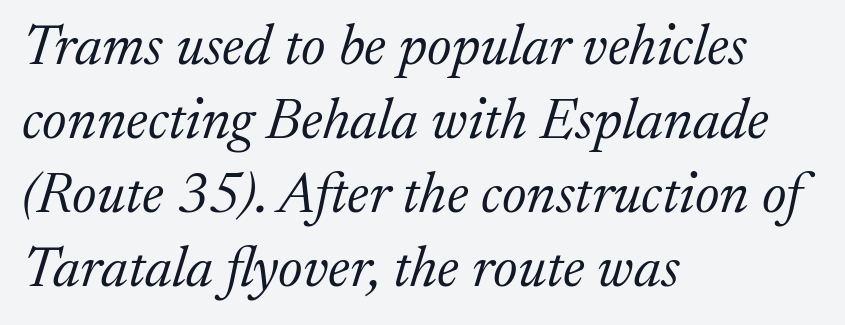
The image shows 57 px light serif type, italic (leaning right); set left-aligned, normal line spacing (1.3x), normal letter spacing, not underlined; medium stroke contrast and a medium x-height.
